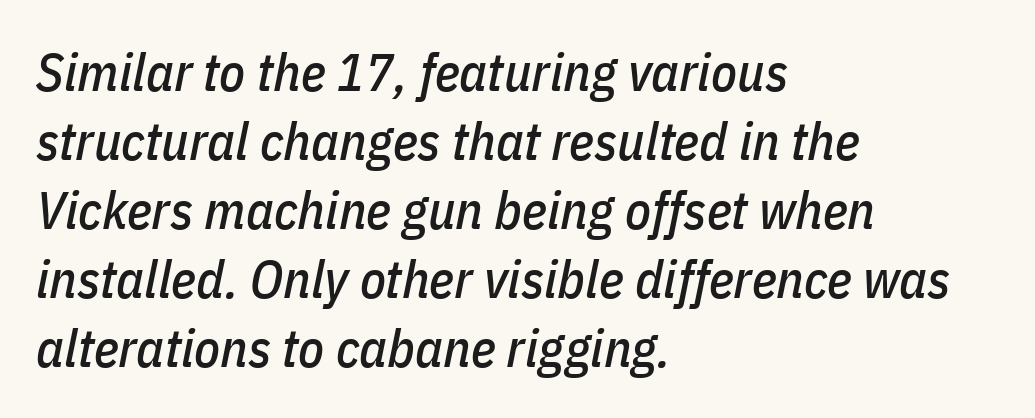
The image shows 53 px condensed type, italic (leaning right); set left-aligned, normal line spacing (1.3x), normal letter spacing, not underlined; low stroke contrast and a medium x-height.
